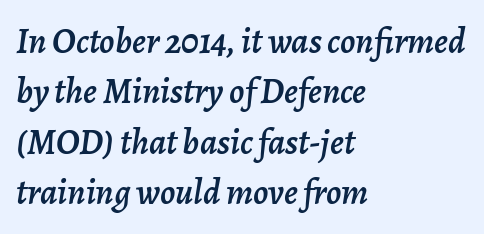
{"italic": "yes", "lean": "right", "slant_degrees": 7, "width": "normal", "stroke_contrast": "low", "x_height": "medium", "monospaced": "no", "underline": "no", "align": "left", "line_spacing": "normal", "line_spacing_ratio": 1.4, "letter_spacing": "normal", "letter_spacing_em": 0.0, "glyph_px": 36}
